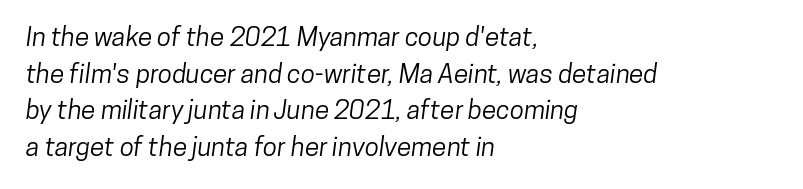
Tracking here is standard; glyphs follow each other at the usual distance. Line spacing here is normal. A bare baseline throughout the passage. Compared with a centered layout, this one pins lines to the left instead.
